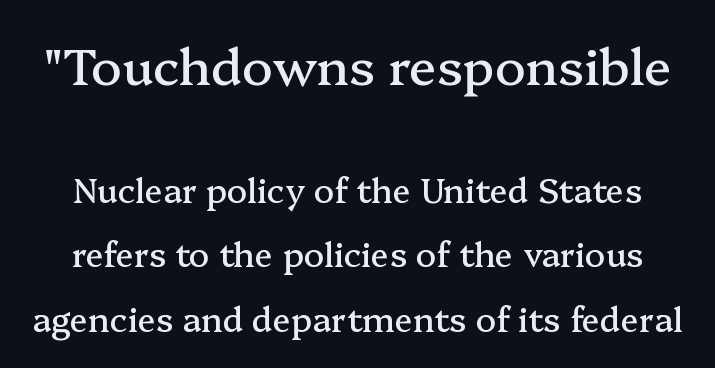
Q: Is the text italic (slanted)? A: No, it is upright.
Q: Is the typeface a serif or a sans-serif typeface? A: Serif.
Q: Is the text underlined? A: No.
Q: Is the spacing between letters normal or unusually wide? A: Normal.
Q: Which block of text is set in a larger size, the first (top) or the second (bottom)? A: The first (top) one.
Q: Width (condensed, normal, or wide)? A: Normal.
Q: Stroke contrast? A: Medium.
Q: x-height? A: Medium.
Q: Monospaced? A: No.
